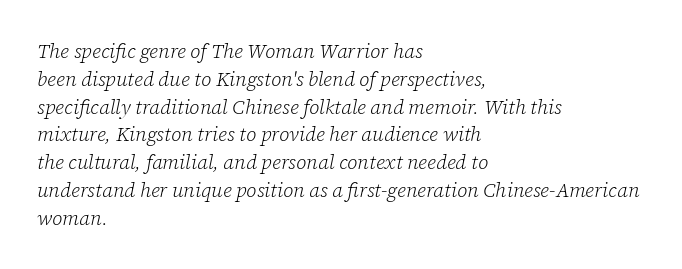
The image shows 20 px text type, italic (leaning right); set left-aligned, normal line spacing (1.39x), normal letter spacing, not underlined.
